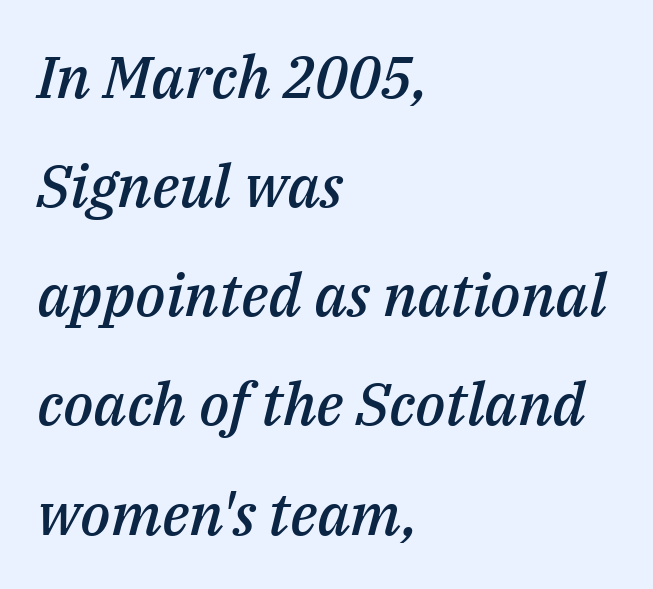
{"italic": "yes", "lean": "right", "slant_degrees": 14, "bold": "semi", "weight": "semibold", "width": "normal", "stroke_contrast": "medium", "x_height": "medium", "monospaced": "no", "underline": "no", "align": "left", "line_spacing_ratio": 1.85, "letter_spacing": "normal", "letter_spacing_em": 0.0, "glyph_px": 59}
